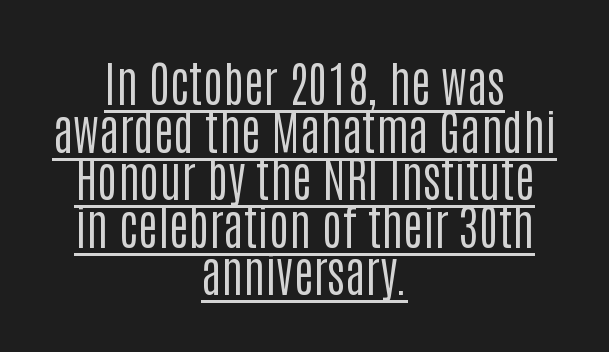
The image shows 48 px regular-weight, condensed sans-serif type, upright; set centered, tight line spacing (0.99x), normal letter spacing, underlined; low stroke contrast and a large x-height.
